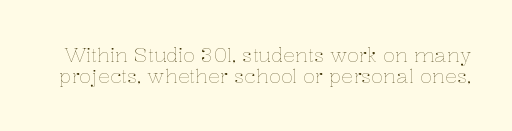
The image shows 20 px text type, upright; set tight line spacing (1.06x), normal letter spacing, not underlined.
